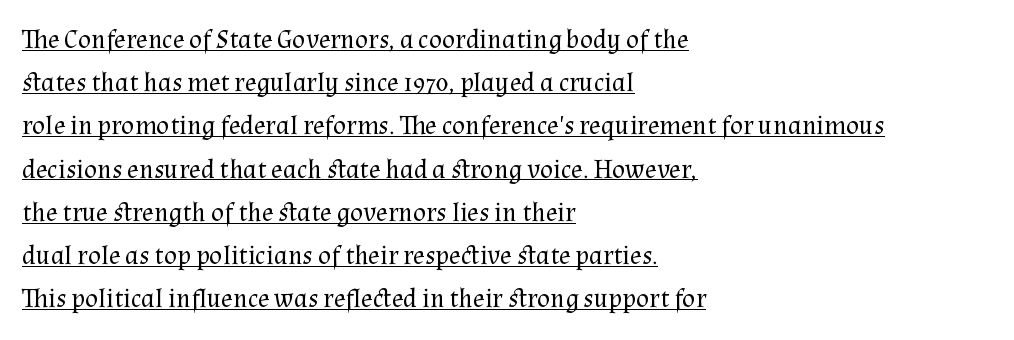
Q: Is the text bold? A: No.
Q: Is the text italic (slanted)? A: No, it is upright.
Q: Is the text underlined? A: Yes.
Q: How is the paragraph aligned? A: Left-aligned.
Q: Is the spacing between letters normal or unusually wide? A: Normal.
Q: Is the spacing between lines tight, normal or loose? A: Normal.
